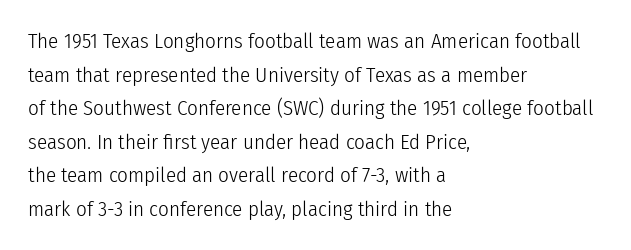
The font's upright variant was chosen for this text. Does the leading feel generous? No, just average. Letters rest on an invisible, unmarked baseline. Heft: none added — not bold. Typeset ragged right — the left edge is the straight one.
